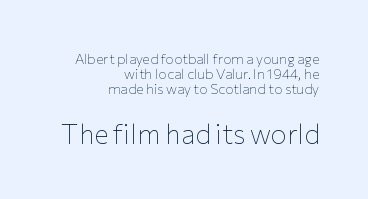
Heaviness? Minimal to ordinary, like unemphasized prose. Unlike italic type, these characters show no tilt at all. Horizontal bands of white between lines are thin slivers. The zone under the glyphs is completely vacant.
